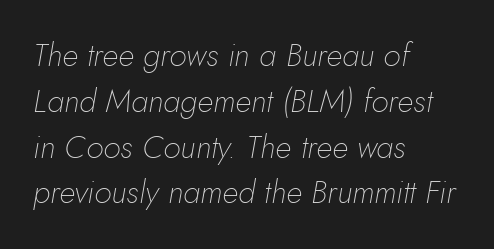
{"italic": "yes", "lean": "right", "slant_degrees": 10, "bold": "no", "weight": "thin", "width": "normal", "stroke_contrast": "low", "x_height": "small", "monospaced": "no", "underline": "no", "align": "left", "line_spacing": "normal", "line_spacing_ratio": 1.43, "letter_spacing": "normal", "letter_spacing_em": 0.0, "glyph_px": 32}
